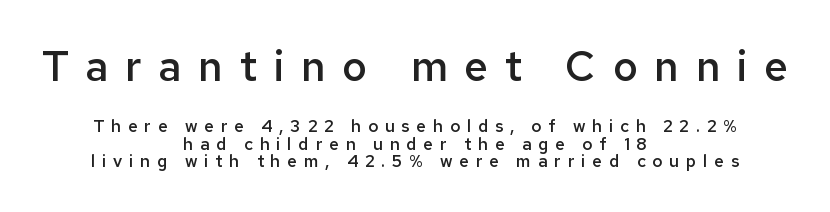
A student would call this center alignment; a typographer would say set centered. Display-style spreading of the glyphs; the letterfit is very open. If you drew a line through each stem, it would be perfectly vertical. Two sizes are in play, and the larger belongs to the first block. These lines are rendered in a variable-pitch font.
